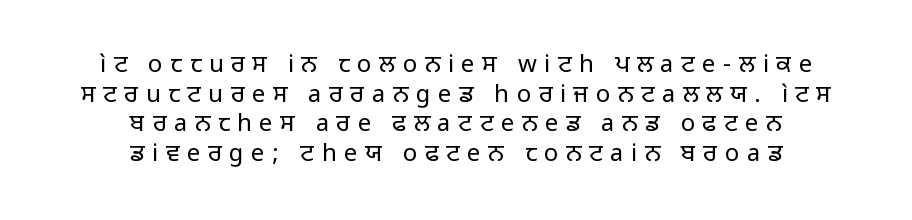
{"italic": "no", "bold": "no", "underline": "no", "align": "center", "line_spacing_ratio": 1.23, "letter_spacing": "wide", "letter_spacing_em": 0.31, "glyph_px": 24}
